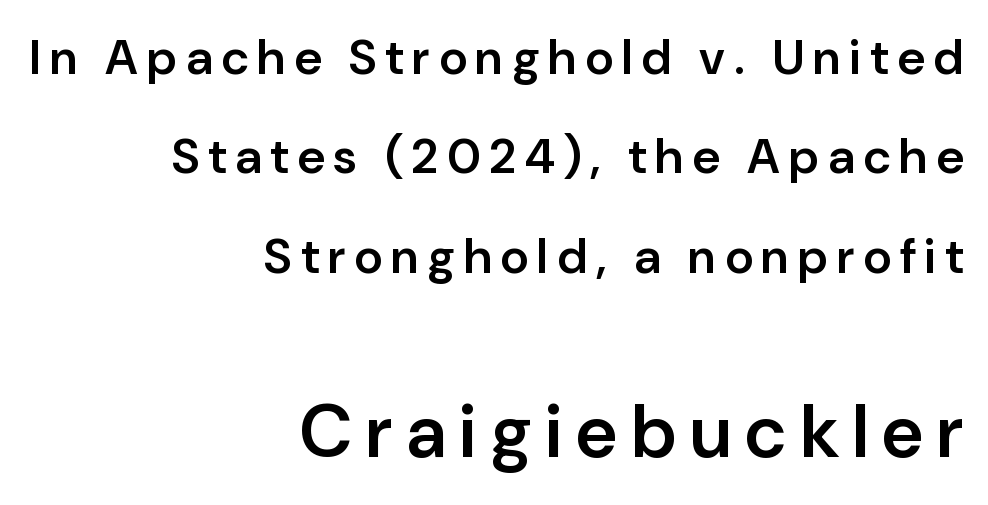
The image shows 74 px semibold sans-serif type, upright; set right-aligned, loose line spacing (2.03x), not underlined; the second (bottom) block is 1.51x larger; low stroke contrast and a medium x-height.
